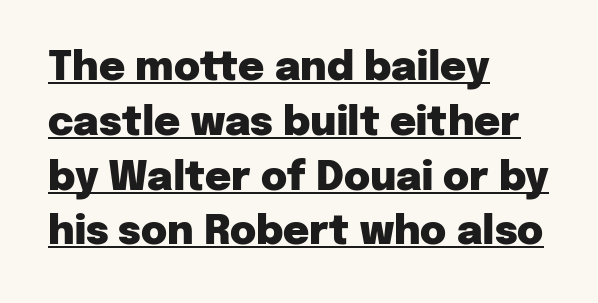
In terms of letterform style, serifs are entirely absent. Horizontally, the lines are justified to the leading edge only. The tracking reads as untouched default to a designer's eye. Beneath each row of characters lies a ruled line.
